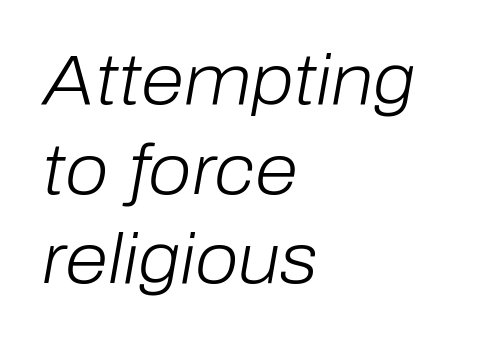
{"italic": "yes", "lean": "right", "slant_degrees": 10, "bold": "no", "weight": "light", "width": "normal", "stroke_contrast": "low", "x_height": "medium", "monospaced": "no", "underline": "no", "align": "left", "line_spacing": "normal", "line_spacing_ratio": 1.28, "letter_spacing": "normal", "letter_spacing_em": 0.0, "glyph_px": 70}
